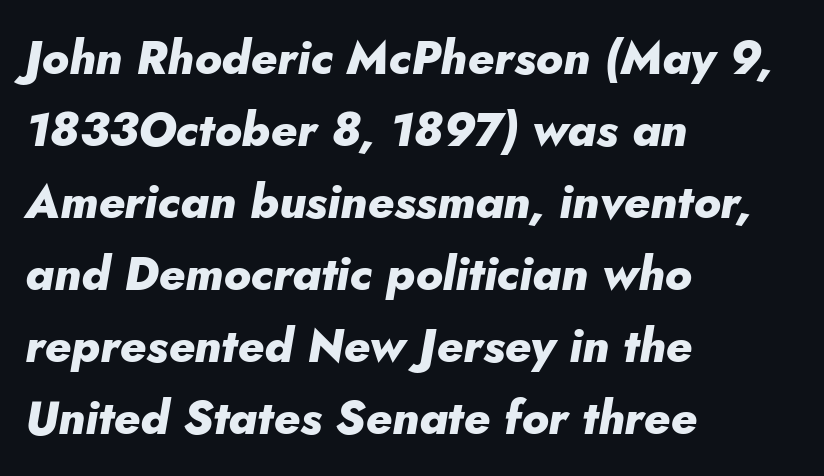
Q: Is the text bold? A: Yes.
Q: Is the text italic (slanted)? A: Yes, it leans right by about 10 degrees.
Q: Is the text underlined? A: No.
Q: How is the paragraph aligned? A: Left-aligned.
Q: Is the spacing between letters normal or unusually wide? A: Normal.
Q: Is the spacing between lines tight, normal or loose? A: Normal.
Q: Width (condensed, normal, or wide)? A: Normal.
Q: Stroke contrast? A: Low.
Q: x-height? A: Small.
Q: Monospaced? A: No.
